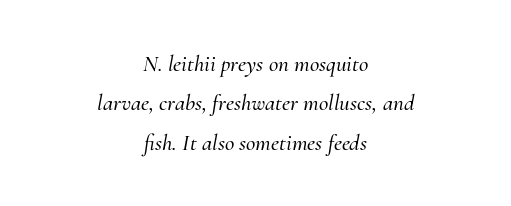
Q: Is the text italic (slanted)? A: Yes, it leans right by about 10 degrees.
Q: Is the text underlined? A: No.
Q: How is the paragraph aligned? A: Centered.
Q: Is the spacing between letters normal or unusually wide? A: Normal.
